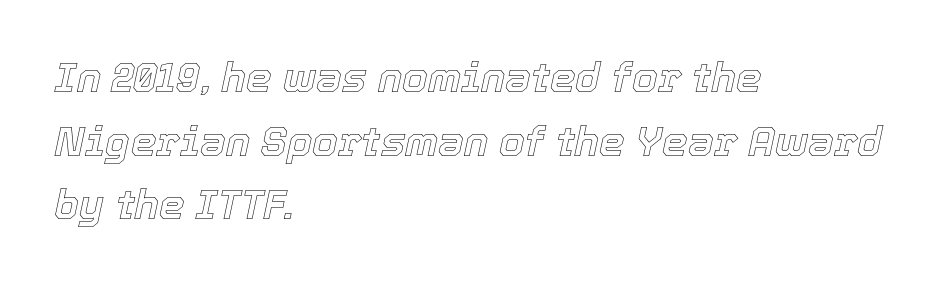
The image shows 41 px text type, italic (leaning right); set left-aligned, normal line spacing (1.55x), normal letter spacing, not underlined; a medium x-height.
